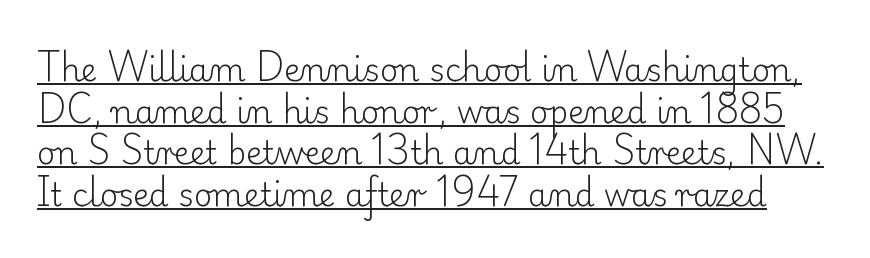
The image shows 32 px light type, upright; set normal line spacing (1.3x), normal letter spacing, underlined; low stroke contrast and a small x-height.
